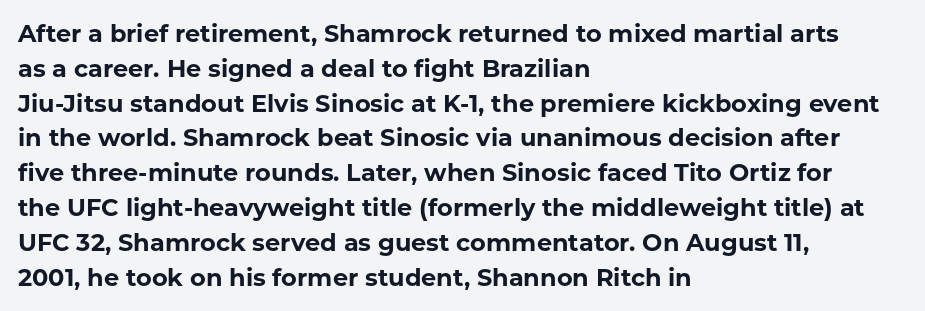
Q: Is the text bold? A: Yes.
Q: Is the text italic (slanted)? A: No, it is upright.
Q: Is the text underlined? A: No.
Q: How is the paragraph aligned? A: Left-aligned.
Q: Is the spacing between letters normal or unusually wide? A: Normal.
Q: Is the spacing between lines tight, normal or loose? A: Normal.
